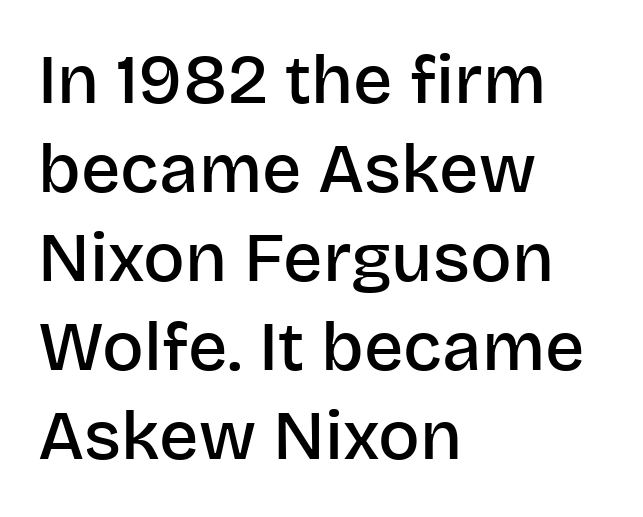
{"serif": "no", "italic": "no", "bold": "semi", "weight": "semibold", "width": "normal", "stroke_contrast": "low", "x_height": "large", "monospaced": "no", "underline": "no", "align": "left", "line_spacing": "normal", "line_spacing_ratio": 1.29, "letter_spacing": "normal", "letter_spacing_em": 0.0, "glyph_px": 69}
